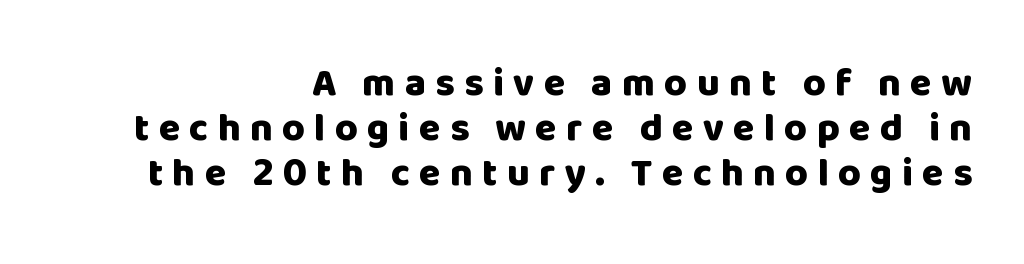
Q: Is the text bold? A: Yes.
Q: Is the text italic (slanted)? A: No, it is upright.
Q: Is the typeface a serif or a sans-serif typeface? A: Sans-serif.
Q: Is the text underlined? A: No.
Q: How is the paragraph aligned? A: Right-aligned.
Q: Is the spacing between letters normal or unusually wide? A: Unusually wide.
Q: Is the spacing between lines tight, normal or loose? A: Tight.
Q: Width (condensed, normal, or wide)? A: Normal.
Q: Stroke contrast? A: Low.
Q: x-height? A: Large.
Q: Monospaced? A: No.
